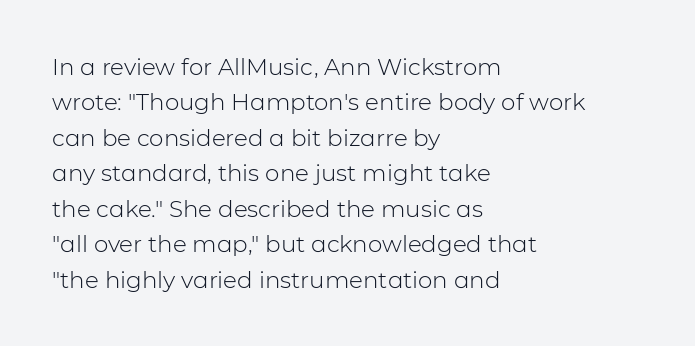
The face looks like a standard text weight, possibly lighter. Vertical strokes here are truly vertical. These lines keep a tight, regular rhythm from letter to letter. Leading matches the norm, producing a regular column. Left-aligned paragraph, ragged on the right. The space directly below the letters is spotless.
